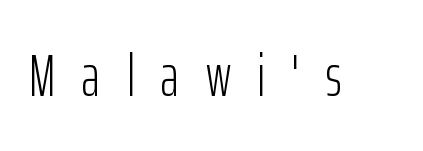
Character widths vary here, with narrow letters taking less room than wide ones. This is roman type, the default non-slanted kind. The font is comparable to plain body text, perhaps lighter. The letters are spread apart with noticeably loose tracking. Underlining? Definitely not there. Check where the strokes stop: nothing finishes them off — pure sans.
